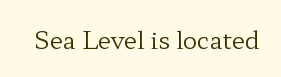
Only glyphs here, with clear space below each row. Notice how the stems are strictly vertical — no italics here. Between one letter and the next there's only the usual sliver of space. Is this a heavy cut? Hardly; it is regular or lighter.
